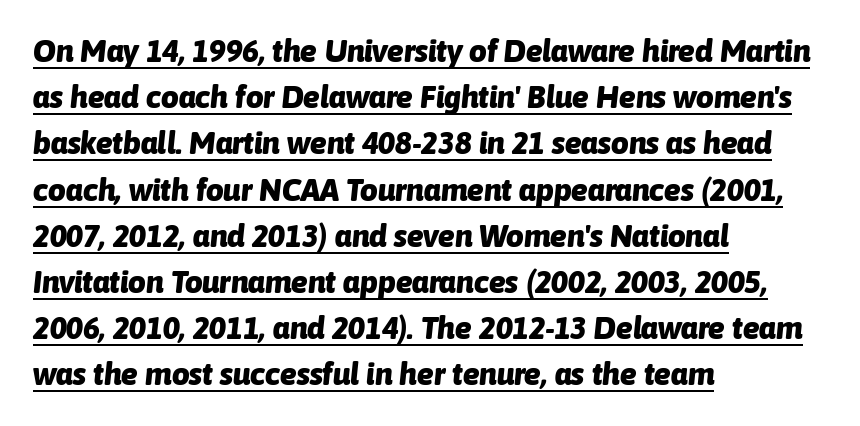
{"italic": "yes", "lean": "right", "slant_degrees": 6, "bold": "yes", "weight": "heavy", "width": "normal", "stroke_contrast": "low", "x_height": "medium", "monospaced": "no", "underline": "yes", "align": "left", "line_spacing": "normal", "line_spacing_ratio": 1.49, "letter_spacing": "normal", "letter_spacing_em": 0.0, "glyph_px": 31}
